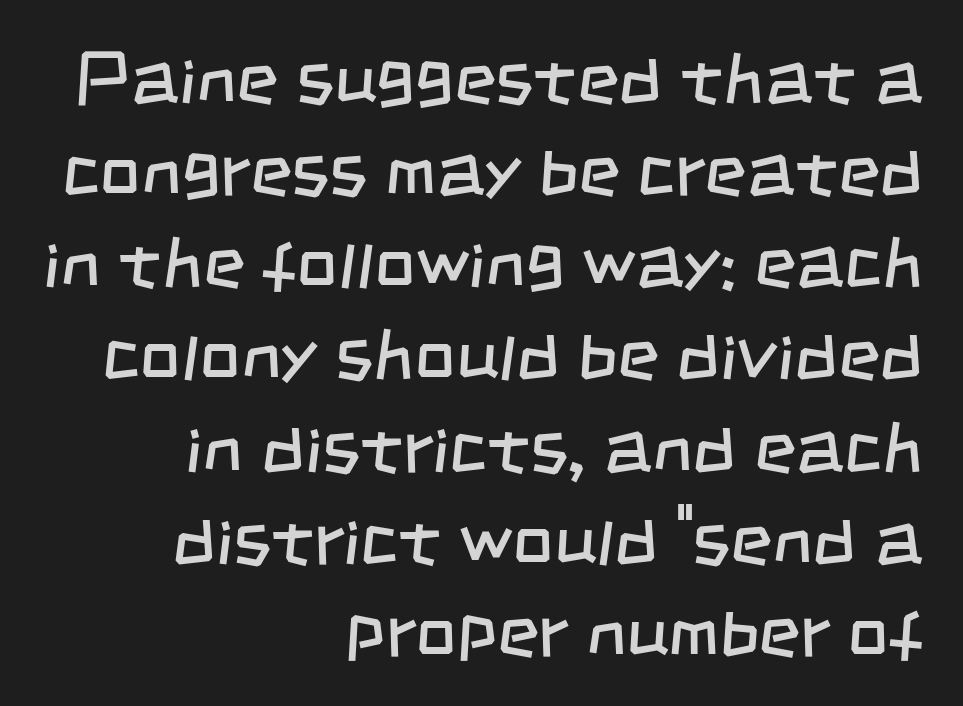
Heaviness? Minimal to ordinary, like unemphasized prose. The face used here is rendered with its standard letterfit. Quick note: interline space is typical. Does the type have serifs? No, each stem ends abruptly. Horizontal alignment here is rightward, an uncommon choice for prose.
